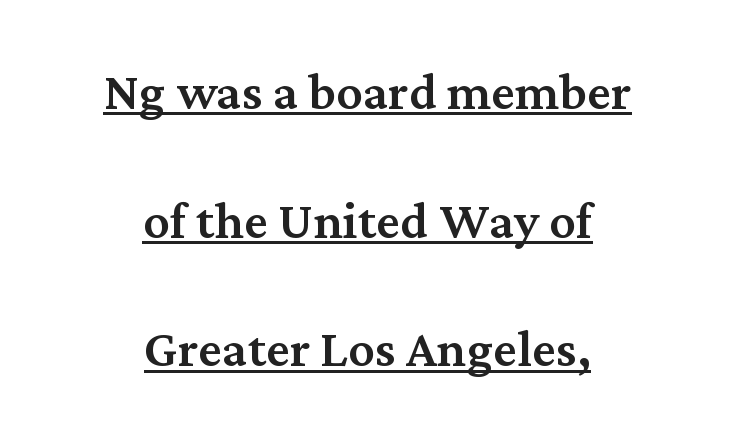
The image shows 66 px serif type, upright; set centered, loose line spacing (1.95x), normal letter spacing, underlined; medium stroke contrast and a medium x-height.
